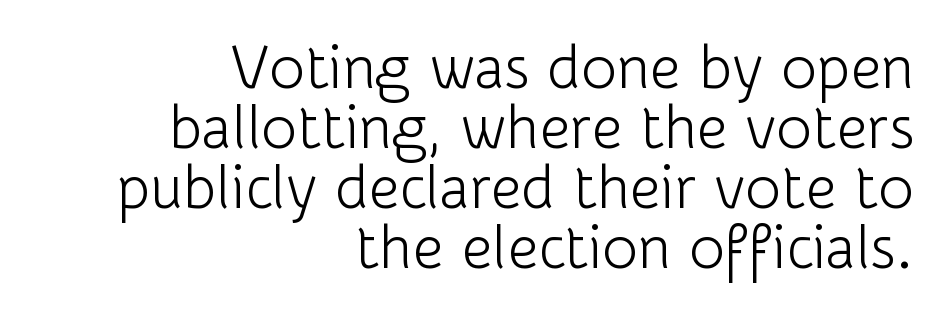
The passage shown stacks its lines with hardly any gap. The letters advance in unequal steps, a hallmark of proportional type. Nope, not italic — everything's standing straight. Are there feet on the stems? There aren't — it's a sans. The rendering anchors every line to the right-hand side.
